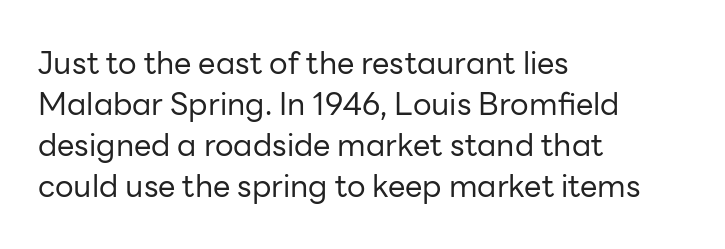
Q: Is the text bold? A: No.
Q: Is the text italic (slanted)? A: No, it is upright.
Q: Is the typeface a serif or a sans-serif typeface? A: Sans-serif.
Q: Is the text underlined? A: No.
Q: How is the paragraph aligned? A: Left-aligned.
Q: Is the spacing between letters normal or unusually wide? A: Normal.
Q: Is the spacing between lines tight, normal or loose? A: Normal.
Q: Width (condensed, normal, or wide)? A: Normal.
Q: Stroke contrast? A: Low.
Q: x-height? A: Medium.
Q: Monospaced? A: No.
